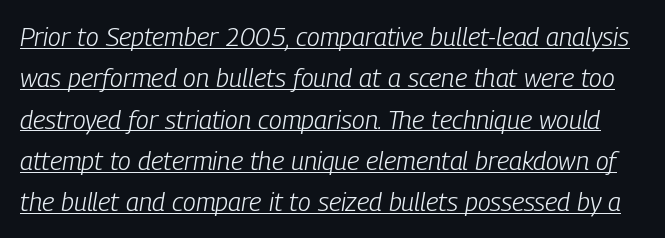
The line texture is even and compact thanks to regular tracking. A continuous stroke trails under the words, as in a hyperlink. Stroke thickness stays within the range of a standard reading face or lighter. Leading matches the norm, producing a regular column. Posture: slanted.
